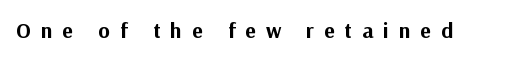
{"italic": "no", "bold": "yes", "underline": "no", "letter_spacing": "wide", "letter_spacing_em": 0.45, "glyph_px": 22}
